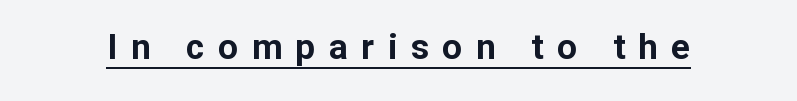
Q: Is the text bold? A: Yes.
Q: Is the text italic (slanted)? A: No, it is upright.
Q: Is the typeface a serif or a sans-serif typeface? A: Sans-serif.
Q: Is the text underlined? A: Yes.
Q: Is the spacing between letters normal or unusually wide? A: Unusually wide.
Q: Width (condensed, normal, or wide)? A: Normal.
Q: Stroke contrast? A: Low.
Q: x-height? A: Medium.
Q: Monospaced? A: No.
